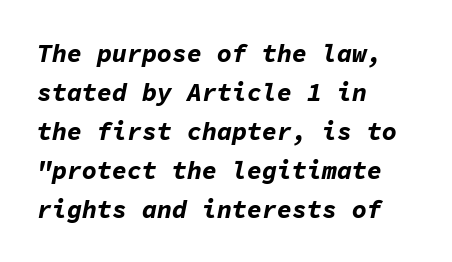
The image shows 25 px bold type, italic (leaning right); set left-aligned, normal line spacing (1.56x), normal letter spacing, not underlined.
